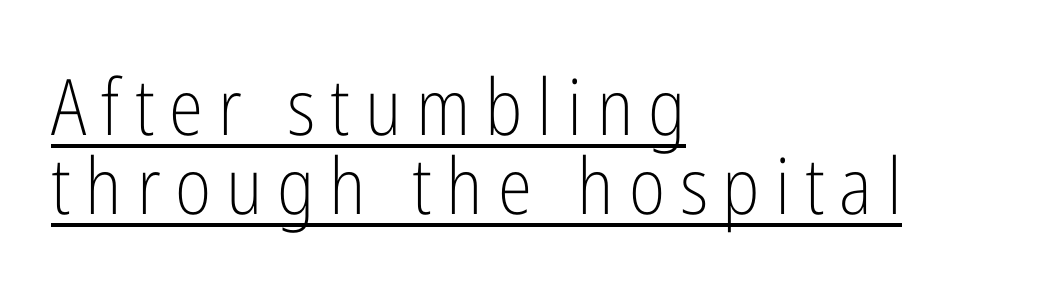
The image shows 78 px light, condensed sans-serif type, upright; set left-aligned, tight line spacing (1.01x), underlined; low stroke contrast and a medium x-height.
